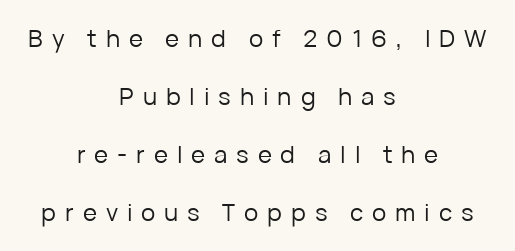
{"italic": "no", "bold": "no", "underline": "no", "align": "center", "line_spacing": "loose", "line_spacing_ratio": 2.41, "letter_spacing": "wide", "letter_spacing_em": 0.37, "glyph_px": 24}
